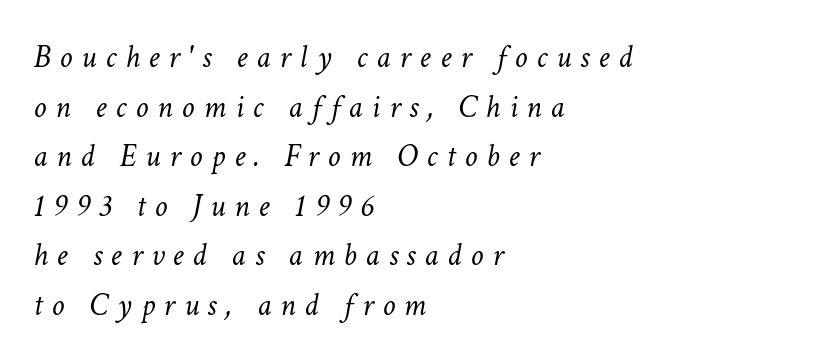
The image shows 32 px light type, italic (leaning right); set left-aligned, normal line spacing (1.55x), unusually wide letter spacing (+0.28 em), not underlined; low stroke contrast and a medium x-height.
